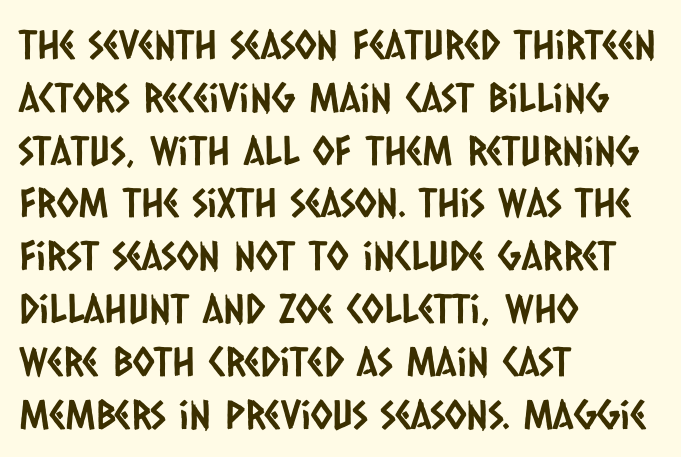
Q: Is the typeface a serif or a sans-serif typeface? A: Sans-serif.
Q: Is the text underlined? A: No.
Q: How is the paragraph aligned? A: Left-aligned.
Q: Is the spacing between letters normal or unusually wide? A: Normal.
Q: Is the spacing between lines tight, normal or loose? A: Normal.
Q: Width (condensed, normal, or wide)? A: Condensed.
Q: Stroke contrast? A: Low.
Q: x-height? A: Large.
Q: Monospaced? A: No.
